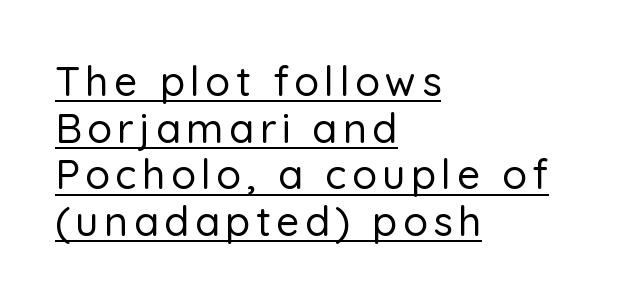
The image shows 41 px sans-serif type, upright; set left-aligned, tight line spacing (1.14x), underlined; low stroke contrast and a medium x-height.
